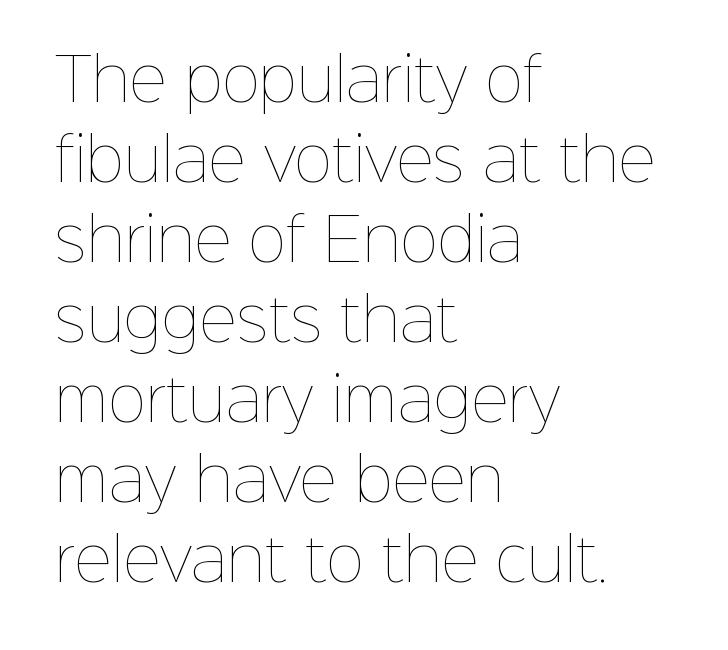
Q: Is the text bold? A: No.
Q: Is the text italic (slanted)? A: No, it is upright.
Q: Is the text underlined? A: No.
Q: How is the paragraph aligned? A: Left-aligned.
Q: Is the spacing between letters normal or unusually wide? A: Normal.
Q: Is the spacing between lines tight, normal or loose? A: Normal.
Q: Width (condensed, normal, or wide)? A: Normal.
Q: Stroke contrast? A: Low.
Q: x-height? A: Medium.
Q: Monospaced? A: No.
